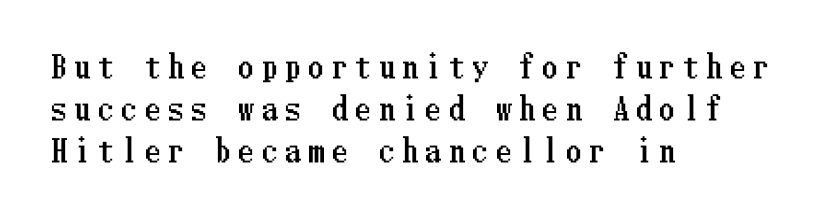
The image shows 30 px condensed type, upright; set left-aligned, normal line spacing (1.4x), unusually wide letter spacing (+0.28 em), not underlined; low stroke contrast and a medium x-height.
